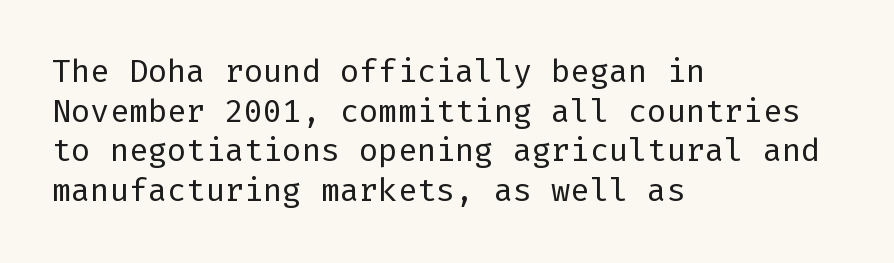
{"serif": "no", "italic": "no", "bold": "no", "weight": "regular", "width": "normal", "stroke_contrast": "low", "x_height": "medium", "underline": "no", "align": "left", "line_spacing_ratio": 1.24, "letter_spacing": "normal", "letter_spacing_em": 0.0, "glyph_px": 32}
